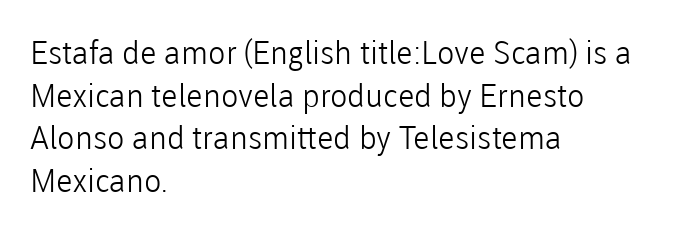
{"serif": "no", "italic": "no", "bold": "no", "weight": "light", "width": "normal", "stroke_contrast": "low", "x_height": "medium", "monospaced": "no", "underline": "no", "align": "left", "line_spacing": "normal", "line_spacing_ratio": 1.33, "letter_spacing": "normal", "letter_spacing_em": 0.0, "glyph_px": 32}
